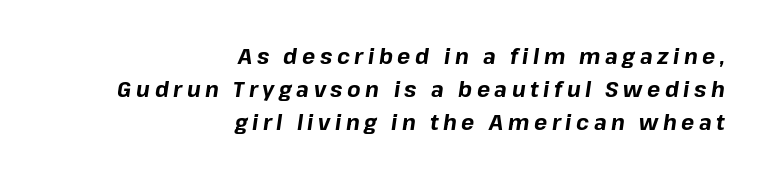
The image shows 22 px bold type, italic (leaning right); set right-aligned, normal line spacing (1.49x), unusually wide letter spacing (+0.21 em), not underlined.
